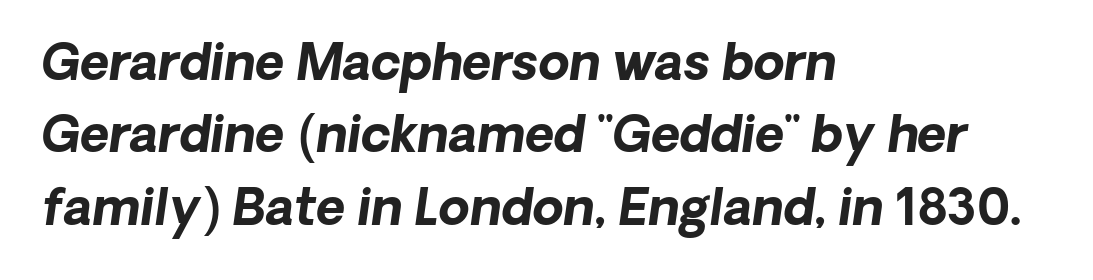
The image shows 50 px bold sans-serif type; set left-aligned, normal line spacing (1.45x), normal letter spacing, not underlined; low stroke contrast and a medium x-height.
